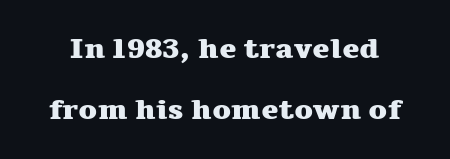
{"serif": "yes", "italic": "no", "bold": "yes", "weight": "heavy", "width": "wide", "stroke_contrast": "medium", "x_height": "medium", "monospaced": "no", "underline": "no", "line_spacing": "loose", "line_spacing_ratio": 2.09, "letter_spacing": "normal", "letter_spacing_em": 0.0, "glyph_px": 29}
